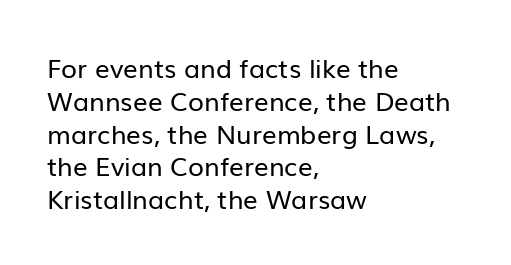
{"italic": "no", "bold": "no", "underline": "no", "align": "left", "line_spacing": "normal", "line_spacing_ratio": 1.26, "letter_spacing": "normal", "letter_spacing_em": 0.0, "glyph_px": 26}
